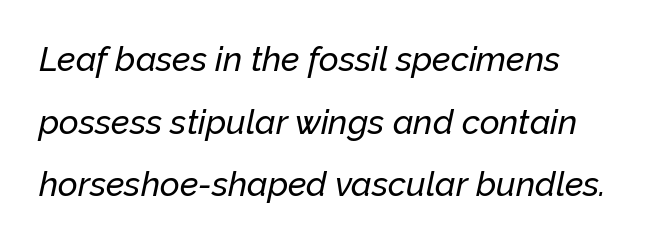
{"italic": "yes", "lean": "right", "slant_degrees": 12, "width": "normal", "stroke_contrast": "low", "x_height": "medium", "monospaced": "no", "underline": "no", "align": "left", "line_spacing_ratio": 1.84, "letter_spacing": "normal", "letter_spacing_em": 0.0, "glyph_px": 34}
